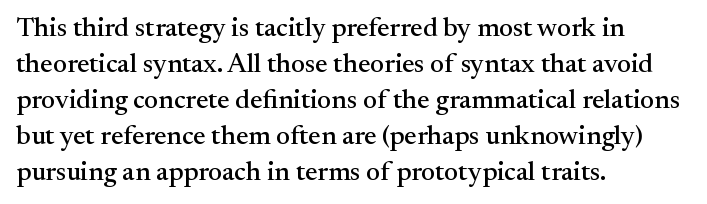
Q: Is the text italic (slanted)? A: No, it is upright.
Q: Is the text underlined? A: No.
Q: How is the paragraph aligned? A: Left-aligned.
Q: Is the spacing between letters normal or unusually wide? A: Normal.
Q: Is the spacing between lines tight, normal or loose? A: Normal.
